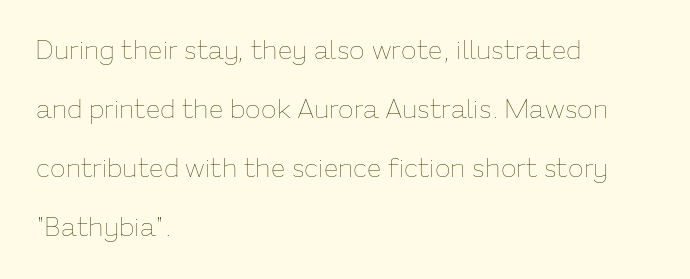
This is roman type, the default non-slanted kind. The rendering anchors every line to the left-hand side. Notice the wide empty band between every row — that's loose leading. Look at the tracking — it's just the regular setting, nothing added. Vertical stems look standard width or narrower in stroke. The gap between lines stays unmarked.
